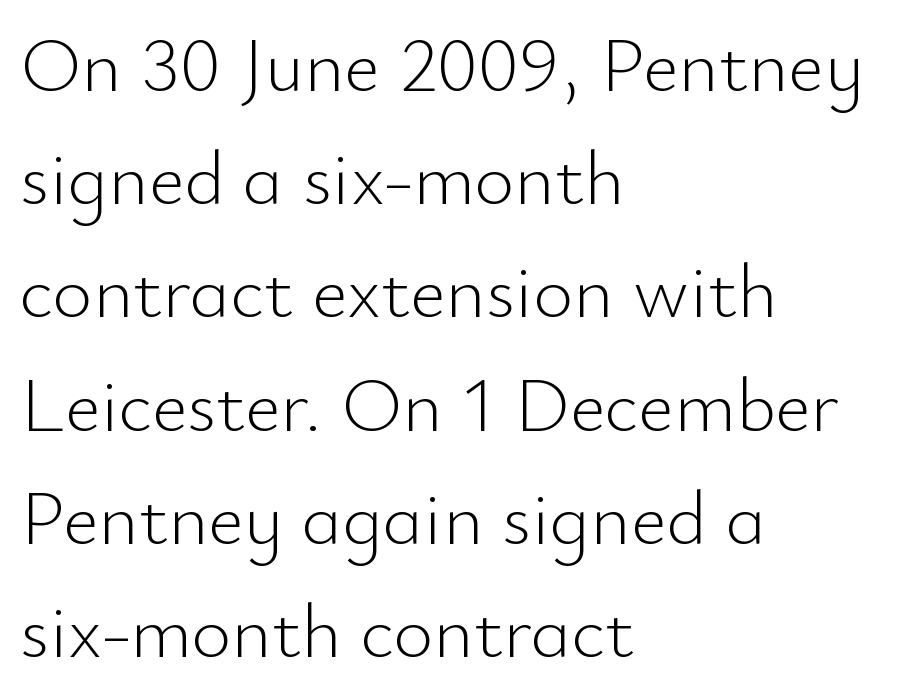
The rendering uses natural spacing where letterforms have individual widths. A classic flush-left, rag-right setting is used for this passage. Ascenders rise straight up at ninety degrees. What kind of face is this? One without serifs — a sans.
